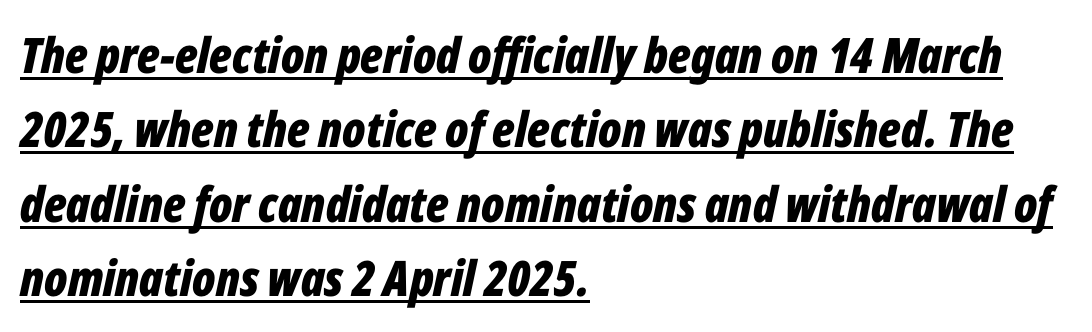
Slanted lettering throughout. In terms of letterspacing, this is plain default setting. Typographic density is high because the face is bold. You can see a thin bar hugging the bottom of the glyphs.
